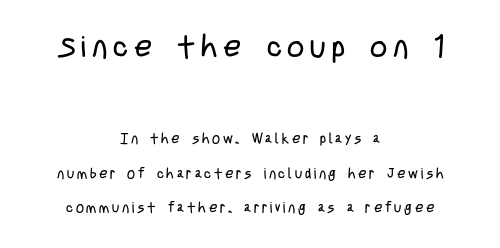
Serif or sans? Sans — the stroke terminals are bare. Leading is clearly above the norm, producing a sparse column. When letters stand straight like this, we call the style roman or upright. Compared with typical body copy, the letter spacing here is much looser. A student would notice the top passage is typeset larger than what follows. Character widths vary here, with narrow letters taking less room than wide ones.
